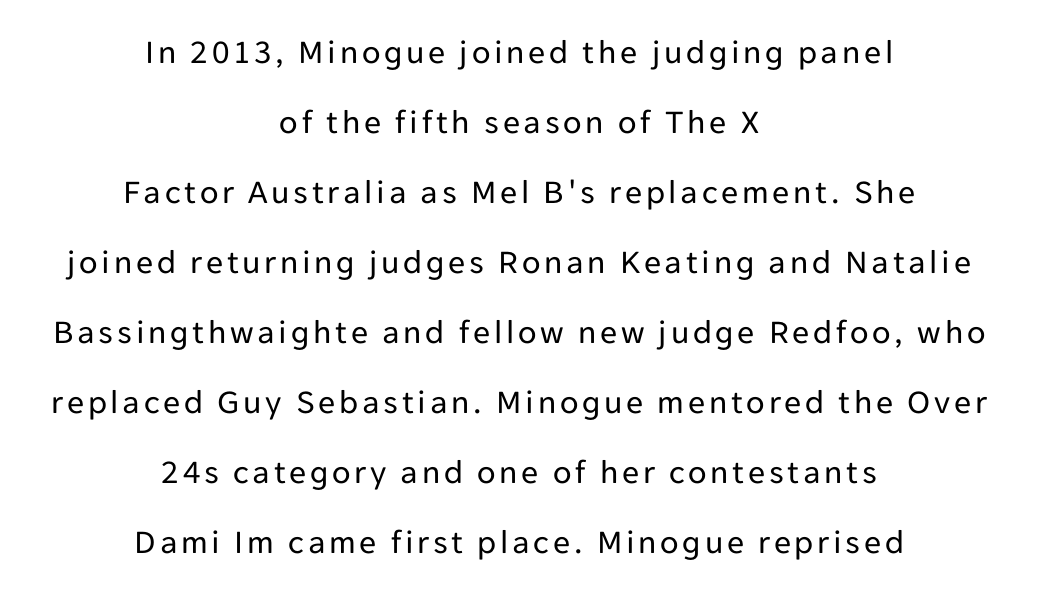
Q: Is the text bold? A: No.
Q: Is the text italic (slanted)? A: No, it is upright.
Q: Is the typeface a serif or a sans-serif typeface? A: Sans-serif.
Q: Is the text underlined? A: No.
Q: How is the paragraph aligned? A: Centered.
Q: Is the spacing between lines tight, normal or loose? A: Loose.
Q: Width (condensed, normal, or wide)? A: Normal.
Q: Stroke contrast? A: Low.
Q: x-height? A: Medium.
Q: Monospaced? A: No.
